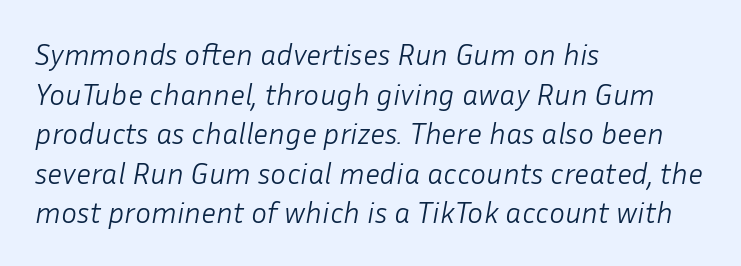
The image shows 30 px light type, italic (leaning right); set left-aligned, normal line spacing (1.32x), normal letter spacing, not underlined; low stroke contrast and a medium x-height.
